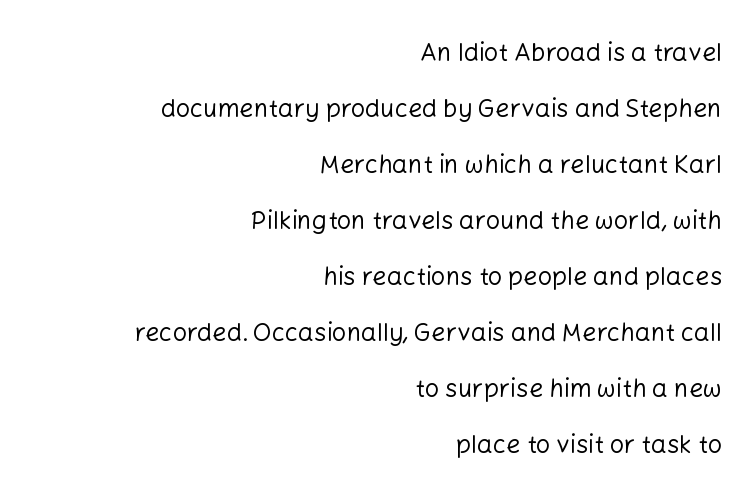
Q: Is the text bold? A: No.
Q: Is the text italic (slanted)? A: No, it is upright.
Q: Is the text underlined? A: No.
Q: How is the paragraph aligned? A: Right-aligned.
Q: Is the spacing between letters normal or unusually wide? A: Normal.
Q: Is the spacing between lines tight, normal or loose? A: Loose.
